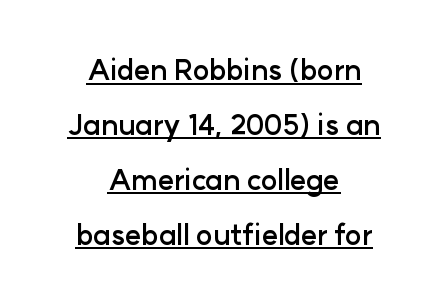
{"serif": "no", "italic": "no", "bold": "yes", "weight": "semibold", "width": "normal", "stroke_contrast": "low", "x_height": "medium", "monospaced": "no", "underline": "yes", "align": "center", "line_spacing": "loose", "line_spacing_ratio": 1.96, "letter_spacing": "normal", "letter_spacing_em": 0.0, "glyph_px": 28}
